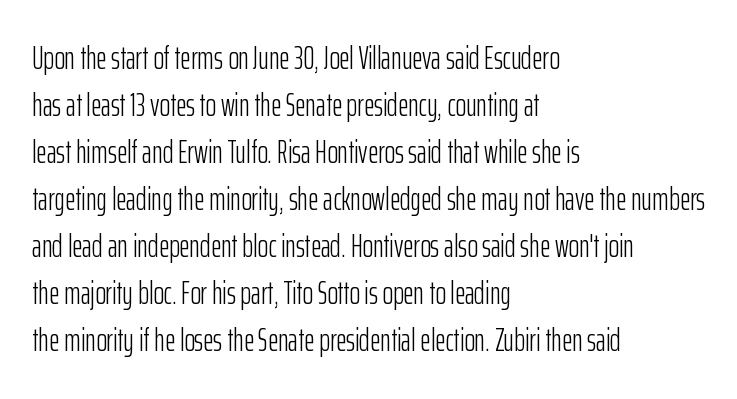
Q: Is the text bold? A: No.
Q: Is the text italic (slanted)? A: No, it is upright.
Q: Is the typeface a serif or a sans-serif typeface? A: Sans-serif.
Q: Is the text underlined? A: No.
Q: How is the paragraph aligned? A: Left-aligned.
Q: Is the spacing between letters normal or unusually wide? A: Normal.
Q: Is the spacing between lines tight, normal or loose? A: Normal.
Q: Width (condensed, normal, or wide)? A: Condensed.
Q: Stroke contrast? A: Low.
Q: x-height? A: Medium.
Q: Monospaced? A: No.
